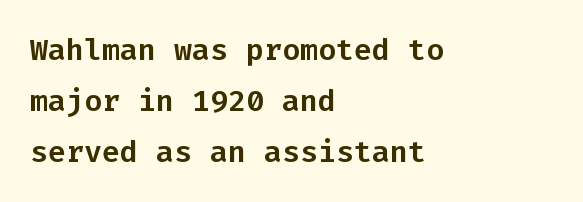
The image shows 30 px sans-serif type, upright, monospaced; set left-aligned, normal line spacing (1.7x), normal letter spacing, not underlined; low stroke contrast and a medium x-height.
